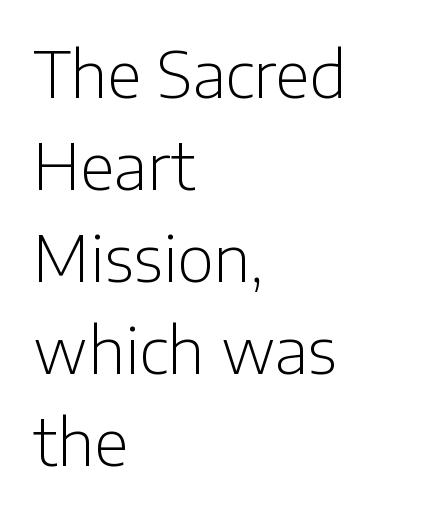
The image shows 63 px light sans-serif type, upright; set left-aligned, normal line spacing (1.46x), normal letter spacing, not underlined; low stroke contrast and a medium x-height.
